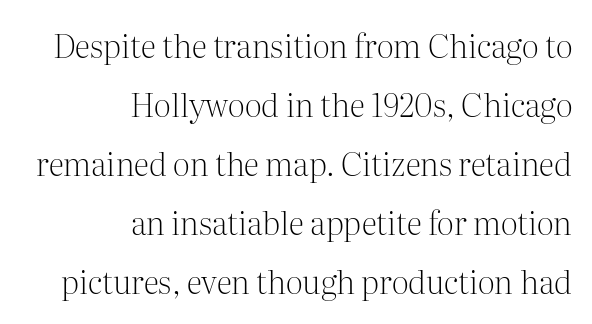
The image shows 32 px light serif type, upright; set right-aligned, line spacing 1.84x, normal letter spacing, not underlined; medium stroke contrast and a medium x-height.
